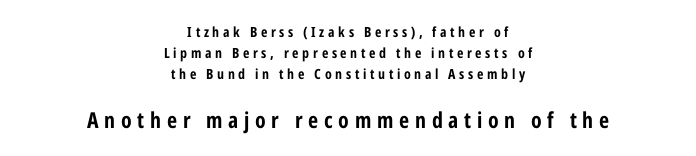
Q: Is the text bold? A: Yes.
Q: Is the text italic (slanted)? A: No, it is upright.
Q: Is the text underlined? A: No.
Q: How is the paragraph aligned? A: Centered.
Q: Is the spacing between letters normal or unusually wide? A: Unusually wide.
Q: Is the spacing between lines tight, normal or loose? A: Normal.
Q: Which block of text is set in a larger size, the first (top) or the second (bottom)? A: The second (bottom) one.
